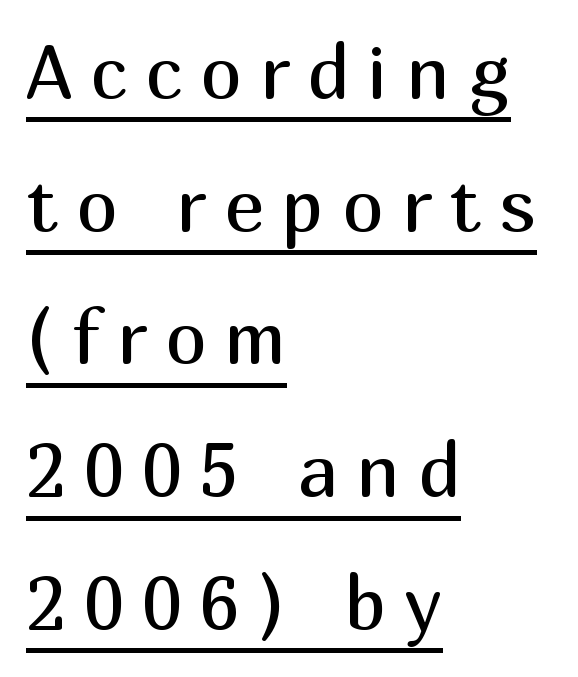
The image shows 75 px regular-weight sans-serif type, upright; set left-aligned, line spacing 1.77x, unusually wide letter spacing (+0.24 em), underlined; medium stroke contrast and a medium x-height.
